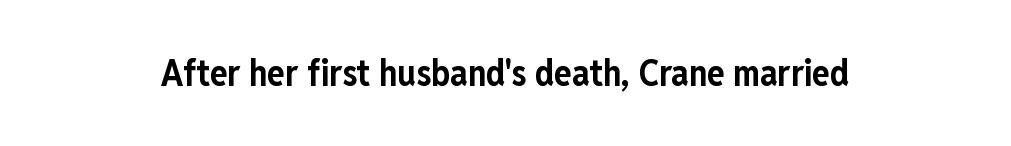
The text was rendered using a sans face with plain stroke endings. The gap between lines stays unmarked. What stands out about the letter spacing? Nothing — it is the standard amount. Strong, thick strokes mark this as bold type. Ascenders rise straight up at ninety degrees. The rendering uses natural spacing where letterforms have individual widths.
